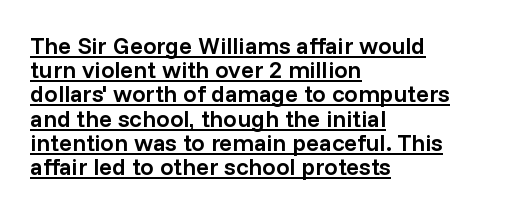
The image shows 24 px text type, upright; set left-aligned, tight line spacing (1.01x), normal letter spacing, underlined.
